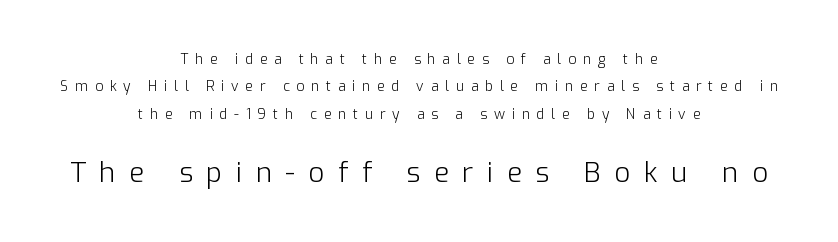
The lettering holds an erect, upright posture throughout. Compared with typical body copy, the letter spacing here is much looser. The face used here appears at its bigger size in the lower chunk. Proportional: the letters do not fall into vertical columns.
